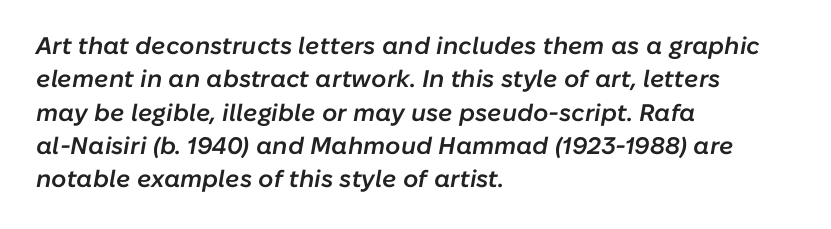
Q: Is the text bold? A: Semi-bold.
Q: Is the text italic (slanted)? A: Yes, it leans right by about 10 degrees.
Q: Is the text underlined? A: No.
Q: How is the paragraph aligned? A: Left-aligned.
Q: Is the spacing between letters normal or unusually wide? A: Normal.
Q: Is the spacing between lines tight, normal or loose? A: Normal.
